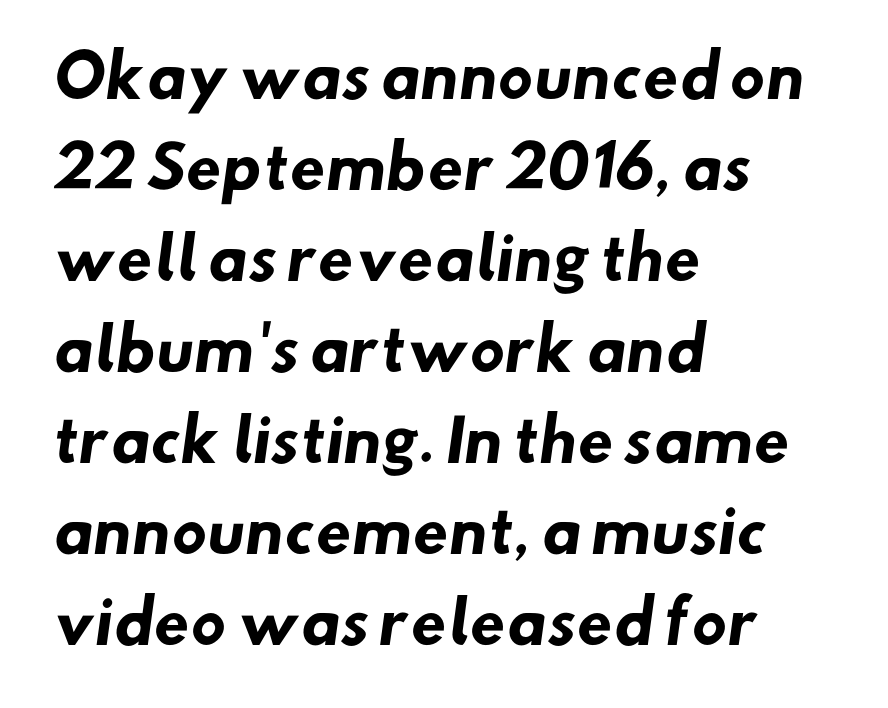
The line texture is even and compact thanks to regular tracking. The setting favours the left margin, as ordinary paragraphs usually do. The rendering uses a bold face; every stroke is thick and dark. Descender tails drop into unmarked territory. The lines sit at an ordinary, default distance from one another. These lines are rendered in a variable-pitch font.
